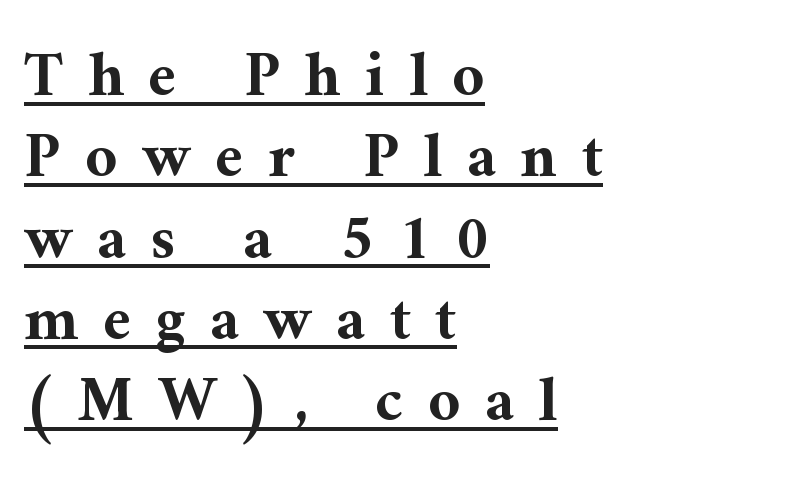
{"serif": "yes", "italic": "no", "bold": "yes", "weight": "bold", "width": "normal", "stroke_contrast": "medium", "x_height": "medium", "monospaced": "no", "underline": "yes", "align": "left", "line_spacing": "normal", "line_spacing_ratio": 1.29, "letter_spacing": "wide", "letter_spacing_em": 0.39, "glyph_px": 63}
